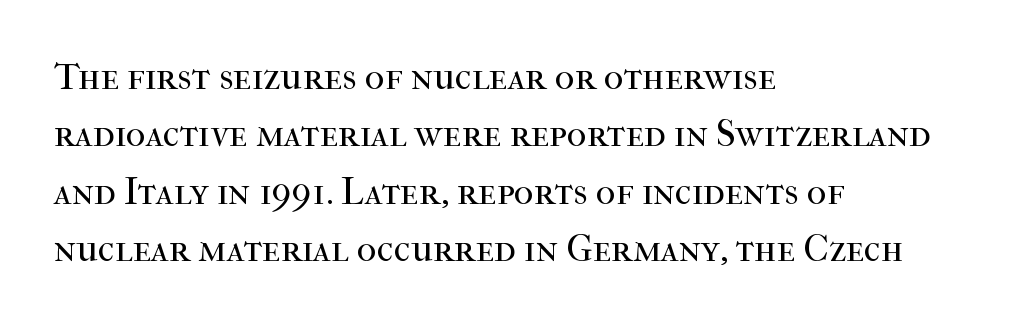
Q: Is the text bold? A: No.
Q: Is the text italic (slanted)? A: No, it is upright.
Q: Is the typeface a serif or a sans-serif typeface? A: Serif.
Q: Is the text underlined? A: No.
Q: How is the paragraph aligned? A: Left-aligned.
Q: Is the spacing between letters normal or unusually wide? A: Normal.
Q: Is the spacing between lines tight, normal or loose? A: Normal.
Q: Width (condensed, normal, or wide)? A: Normal.
Q: Stroke contrast? A: High.
Q: x-height? A: Medium.
Q: Monospaced? A: No.
